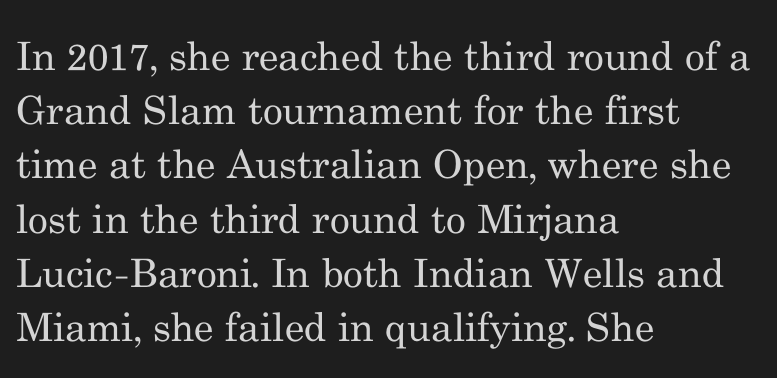
The setting favours the left margin, as ordinary paragraphs usually do. The letters carry serifs — small finishing strokes at the ends of their stems. This rendering leaves character spacing at its baseline value. Italic: no, the glyphs are upright roman.
